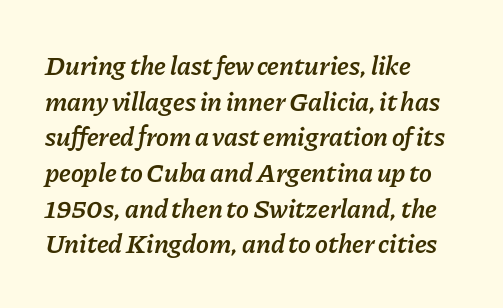
The image shows 27 px text type, italic (leaning right); set left-aligned, normal line spacing (1.32x), normal letter spacing, not underlined.
